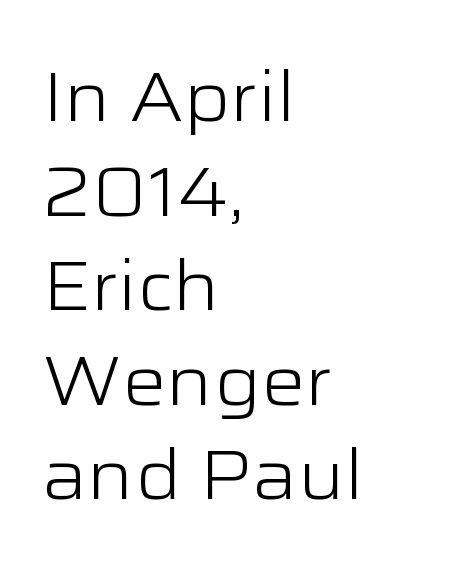
Q: Is the text bold? A: No.
Q: Is the text italic (slanted)? A: No, it is upright.
Q: Is the typeface a serif or a sans-serif typeface? A: Sans-serif.
Q: Is the text underlined? A: No.
Q: How is the paragraph aligned? A: Left-aligned.
Q: Is the spacing between letters normal or unusually wide? A: Normal.
Q: Is the spacing between lines tight, normal or loose? A: Normal.
Q: Width (condensed, normal, or wide)? A: Wide.
Q: Stroke contrast? A: Low.
Q: x-height? A: Medium.
Q: Monospaced? A: No.
